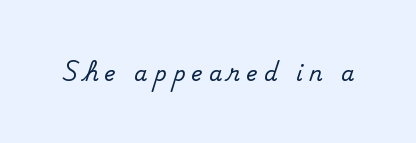
The area under the type is left untouched. Words appear elongated and porous because spacing is wide.
